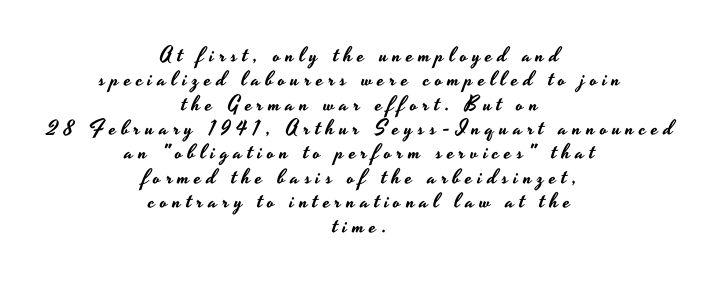
The image shows 21 px text type; set centered, line spacing 1.16x, unusually wide letter spacing (+0.25 em), not underlined.
